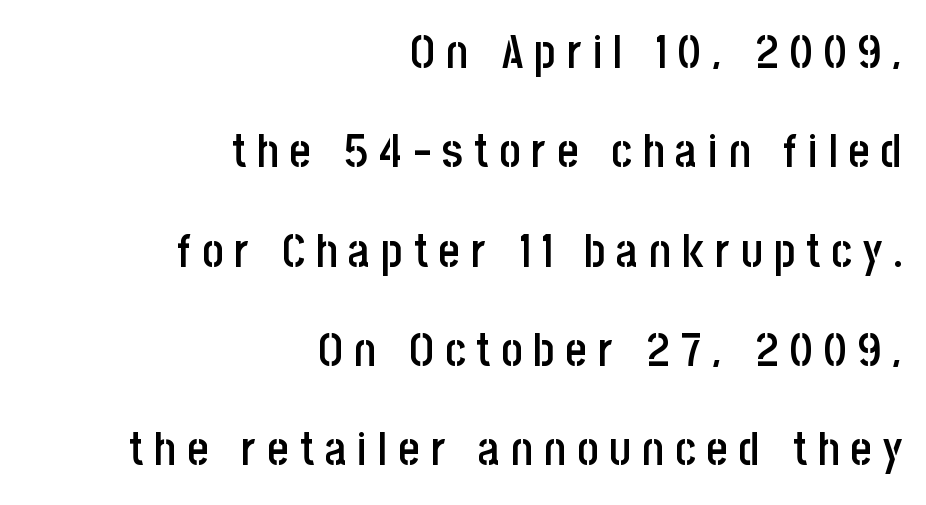
Q: Is the text bold? A: Semi-bold.
Q: Is the text italic (slanted)? A: No, it is upright.
Q: Is the typeface a serif or a sans-serif typeface? A: Sans-serif.
Q: Is the text underlined? A: No.
Q: How is the paragraph aligned? A: Right-aligned.
Q: Is the spacing between letters normal or unusually wide? A: Unusually wide.
Q: Is the spacing between lines tight, normal or loose? A: Loose.
Q: Width (condensed, normal, or wide)? A: Condensed.
Q: Stroke contrast? A: Low.
Q: x-height? A: Large.
Q: Monospaced? A: No.
